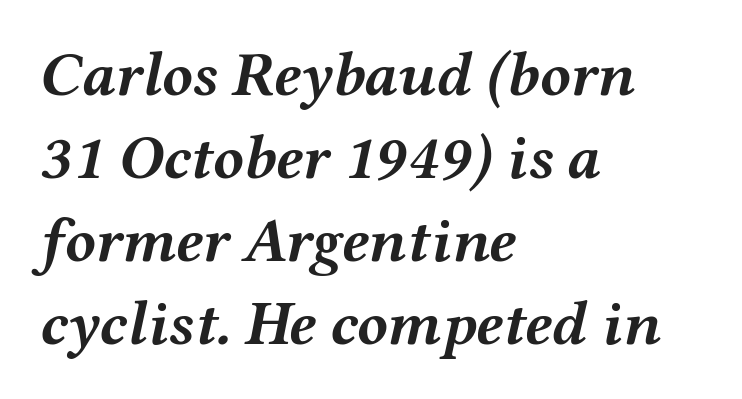
Q: Is the text bold? A: Yes.
Q: Is the text italic (slanted)? A: Yes, it leans right by about 12 degrees.
Q: Is the text underlined? A: No.
Q: How is the paragraph aligned? A: Left-aligned.
Q: Is the spacing between letters normal or unusually wide? A: Normal.
Q: Is the spacing between lines tight, normal or loose? A: Normal.
Q: Width (condensed, normal, or wide)? A: Wide.
Q: Stroke contrast? A: Medium.
Q: x-height? A: Medium.
Q: Monospaced? A: No.
